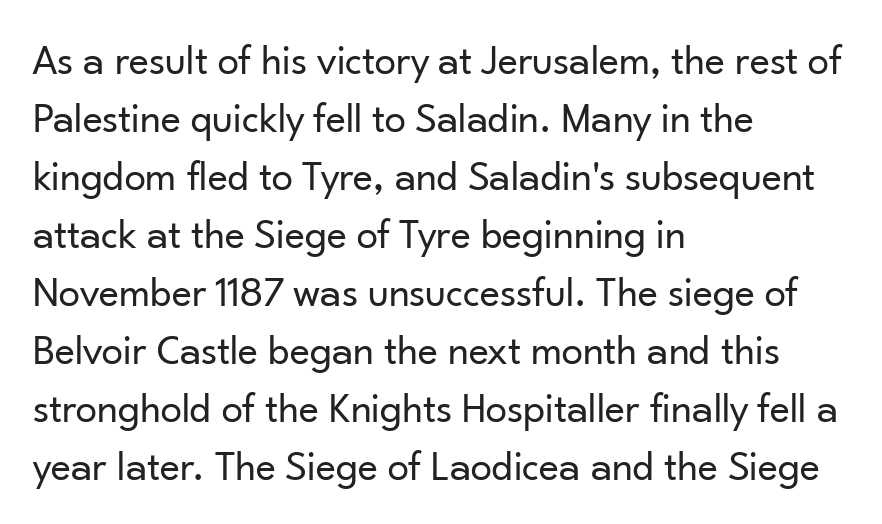
{"serif": "no", "italic": "no", "bold": "no", "weight": "regular", "width": "normal", "stroke_contrast": "low", "x_height": "small", "monospaced": "no", "underline": "no", "align": "left", "line_spacing": "normal", "line_spacing_ratio": 1.35, "letter_spacing": "normal", "letter_spacing_em": 0.0, "glyph_px": 43}
